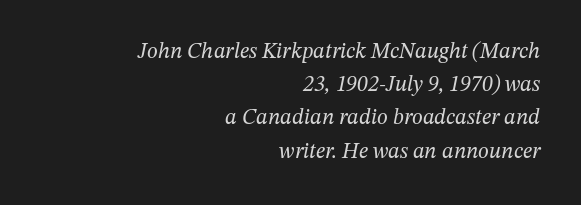
The specimen omits any rule beneath the text block's lines. Glyph-to-glyph distance matches everyday printed text. The text carries the slant typical of an italic or oblique font. Rows of type keep a routine distance in the vertical direction. Nothing heavy about these letters — not bold at all. Alignment: flush right.
